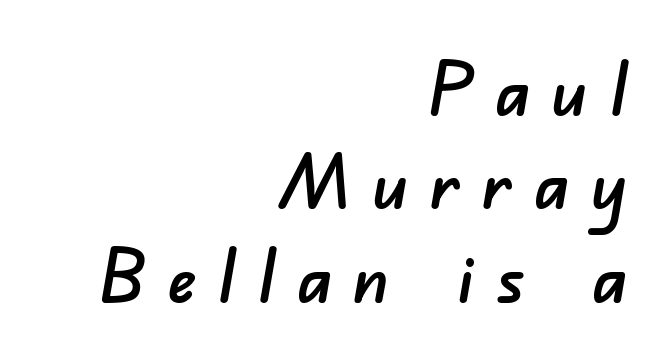
{"serif": "no", "width": "normal", "stroke_contrast": "low", "x_height": "small", "monospaced": "no", "underline": "no", "align": "right", "line_spacing": "normal", "line_spacing_ratio": 1.28, "letter_spacing": "wide", "letter_spacing_em": 0.3, "glyph_px": 73}
